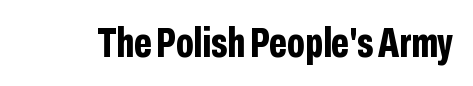
{"serif": "no", "italic": "no", "bold": "yes", "weight": "bold", "width": "condensed", "stroke_contrast": "low", "x_height": "medium", "monospaced": "no", "underline": "no", "letter_spacing": "normal", "letter_spacing_em": 0.0, "glyph_px": 42}
